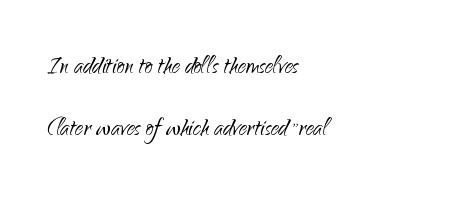
Words appear dense and cohesive because spacing is normal. The paragraph has a hard left edge and a soft right edge. Beneath every word, the page is bare. This sample uses a sans-serif face.
